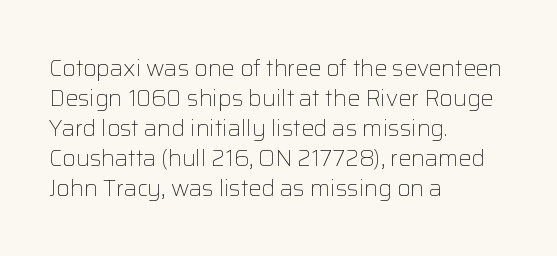
Q: Is the text bold? A: No.
Q: Is the text italic (slanted)? A: No, it is upright.
Q: Is the text underlined? A: No.
Q: How is the paragraph aligned? A: Left-aligned.
Q: Is the spacing between letters normal or unusually wide? A: Normal.
Q: Is the spacing between lines tight, normal or loose? A: Normal.
